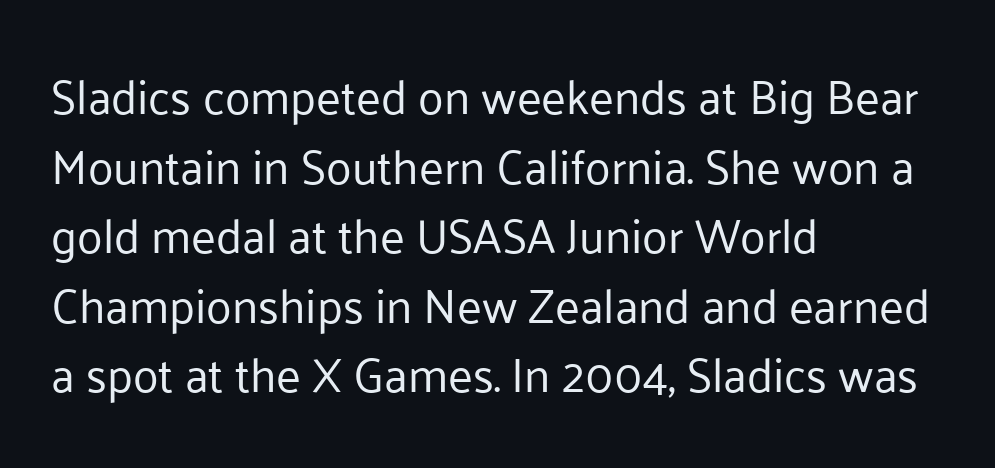
Examine the stroke ends and you'll find no serifs. The gap between lines stays unmarked. The font is comparable to plain body text, perhaps lighter. Varying glyph widths throughout — classic text-font behaviour. Left-aligned paragraph, ragged on the right.
